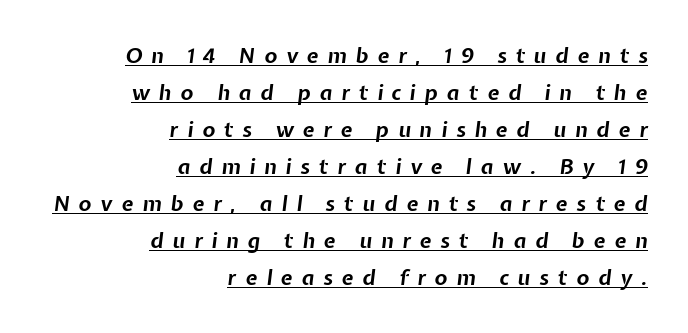
The image shows 21 px bold type, italic (leaning right); set right-aligned, line spacing 1.76x, unusually wide letter spacing (+0.43 em), underlined.
